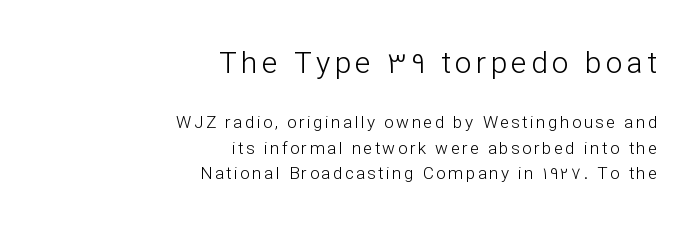
These glyphs show unthickened strokes, regular width or finer. The paragraph shown leans on its right margin. Clear beneath every line of the passage. The passage shown is typed in a proportional face where columns would drift. Between these two stacked blocks, the higher one wins on size. Unlike italic type, these characters show no tilt at all.
